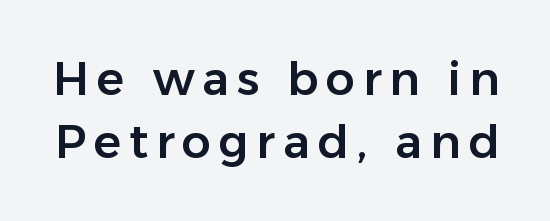
{"serif": "no", "italic": "no", "width": "normal", "stroke_contrast": "low", "x_height": "medium", "monospaced": "no", "underline": "no", "line_spacing": "normal", "line_spacing_ratio": 1.37, "glyph_px": 46}
